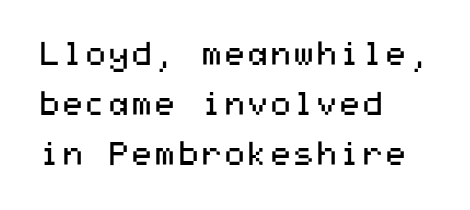
{"serif": "no", "italic": "no", "bold": "no", "weight": "regular", "width": "wide", "stroke_contrast": "medium", "x_height": "medium", "underline": "no", "align": "left", "line_spacing": "normal", "line_spacing_ratio": 1.51, "letter_spacing": "normal", "letter_spacing_em": 0.0, "glyph_px": 33}
